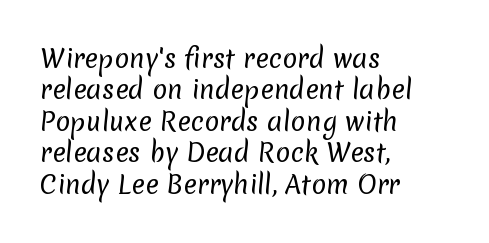
No extra ink here — the face is not bold. Underlining? Definitely not there. Glyph-to-glyph distance matches everyday printed text. The lines in this sample share a left origin and differ only in where they stop.
